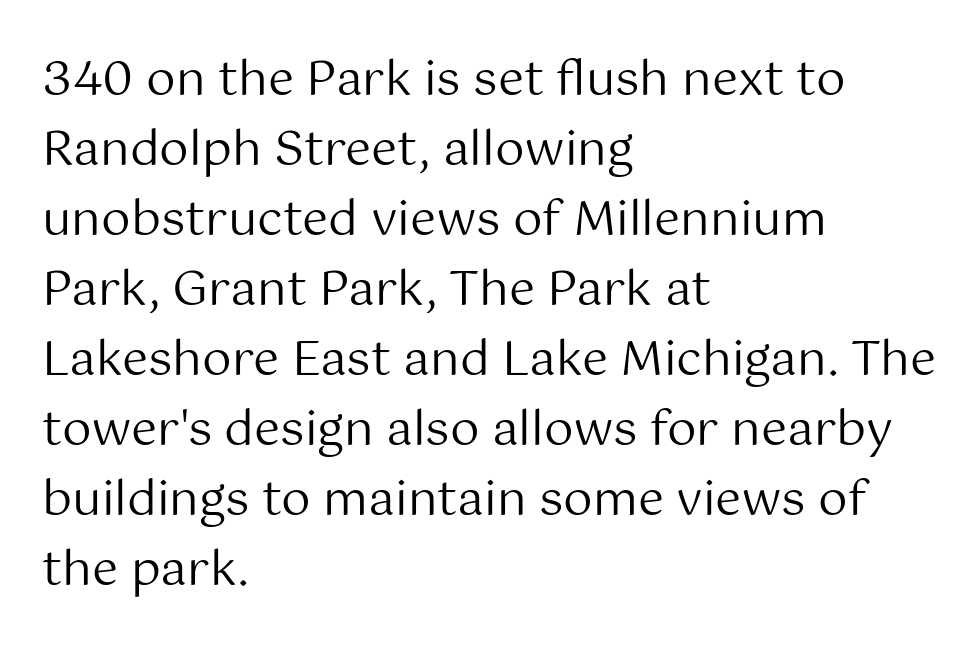
The paragraph shown leans on its left margin. No word sits above an underline. No extra ink here — the face is not bold. The lettering holds an erect, upright posture throughout. Between one letter and the next there's only the usual sliver of space.
